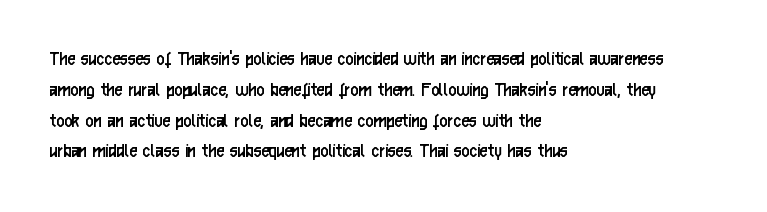
Q: Is the text bold? A: No.
Q: Is the text italic (slanted)? A: No, it is upright.
Q: Is the text underlined? A: No.
Q: How is the paragraph aligned? A: Left-aligned.
Q: Is the spacing between letters normal or unusually wide? A: Normal.
Q: Is the spacing between lines tight, normal or loose? A: Normal.
